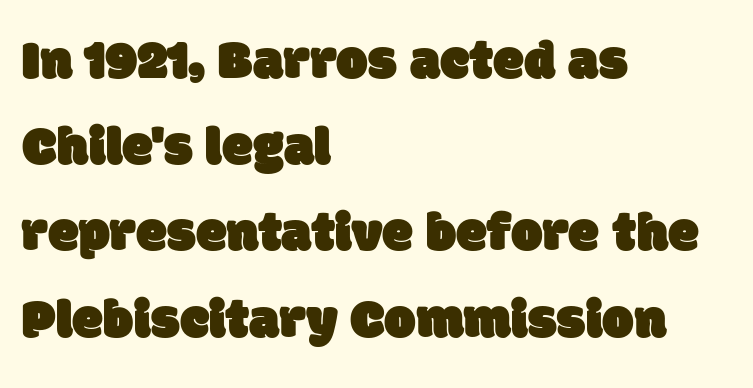
{"serif": "no", "width": "normal", "stroke_contrast": "low", "x_height": "large", "monospaced": "no", "underline": "no", "align": "left", "line_spacing": "normal", "line_spacing_ratio": 1.54, "letter_spacing": "normal", "letter_spacing_em": 0.0, "glyph_px": 56}
